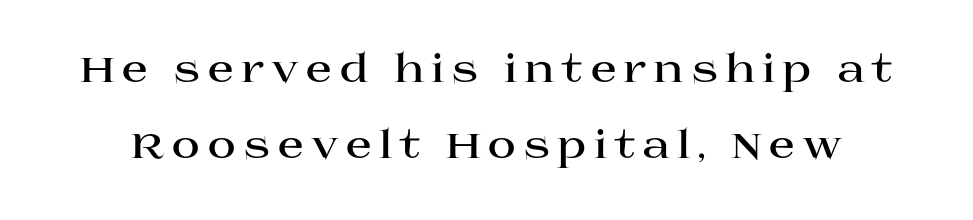
Q: Is the text bold? A: Yes.
Q: Is the text italic (slanted)? A: No, it is upright.
Q: Is the typeface a serif or a sans-serif typeface? A: Serif.
Q: Is the text underlined? A: No.
Q: Is the spacing between lines tight, normal or loose? A: Loose.
Q: Width (condensed, normal, or wide)? A: Wide.
Q: Stroke contrast? A: High.
Q: x-height? A: Large.
Q: Monospaced? A: No.
